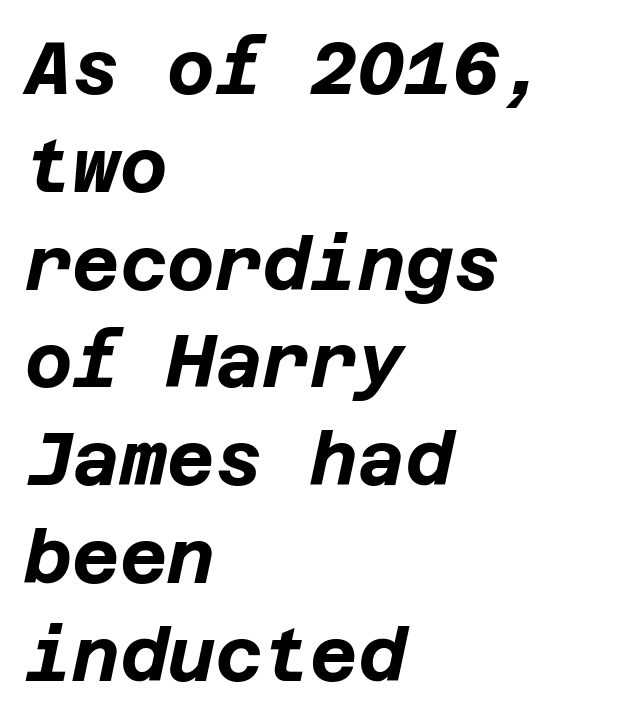
Q: Is the text bold? A: Yes.
Q: Is the text italic (slanted)? A: Yes, it leans right by about 12 degrees.
Q: Is the text underlined? A: No.
Q: How is the paragraph aligned? A: Left-aligned.
Q: Is the spacing between letters normal or unusually wide? A: Normal.
Q: Is the spacing between lines tight, normal or loose? A: Normal.
Q: Width (condensed, normal, or wide)? A: Normal.
Q: Stroke contrast? A: Low.
Q: x-height? A: Large.
